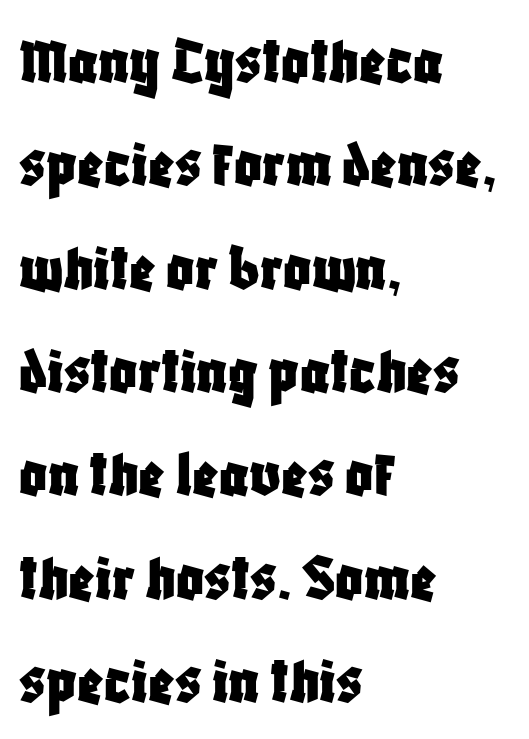
Compared with typical paragraphs, the rows here are spaced about the same. Characters remain perfectly vertical along every line. This sample is left-justified, so line endings fall wherever the words run out. The string is rendered with underlining switched off.
